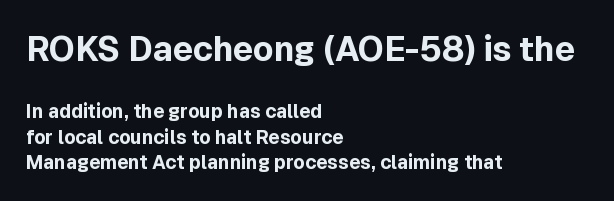
{"serif": "no", "italic": "no", "bold": "yes", "weight": "bold", "width": "normal", "x_height": "medium", "monospaced": "no", "underline": "no", "align": "left", "line_spacing": "normal", "line_spacing_ratio": 1.33, "letter_spacing": "normal", "letter_spacing_em": 0.0, "larger_block": "first", "size_ratio": 1.79, "glyph_px": 34}
